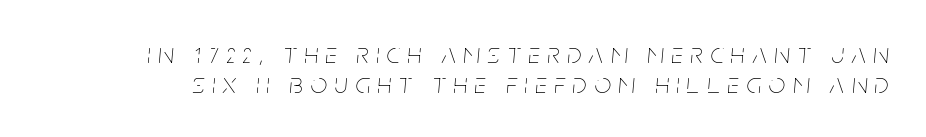
The image shows 29 px thin, condensed type, italic (leaning right); set tight line spacing (1.04x), unusually wide letter spacing (+0.27 em), not underlined; low stroke contrast and a large x-height.
